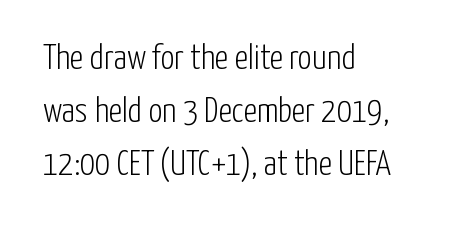
The image shows 35 px light, condensed sans-serif type, upright; set left-aligned, normal line spacing (1.51x), normal letter spacing, not underlined; low stroke contrast and a medium x-height.
